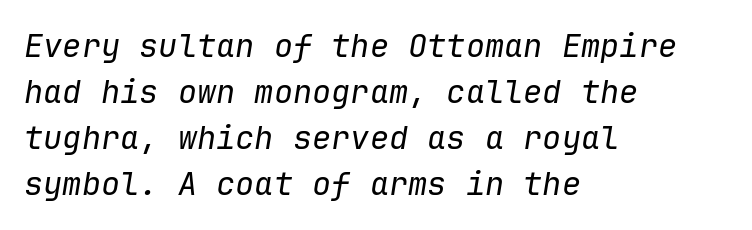
Q: Is the text bold? A: No.
Q: Is the text italic (slanted)? A: Yes, it leans right by about 9 degrees.
Q: Is the text underlined? A: No.
Q: How is the paragraph aligned? A: Left-aligned.
Q: Is the spacing between letters normal or unusually wide? A: Normal.
Q: Is the spacing between lines tight, normal or loose? A: Normal.
Q: Width (condensed, normal, or wide)? A: Normal.
Q: Stroke contrast? A: Low.
Q: x-height? A: Medium.
Q: Monospaced? A: Yes.
